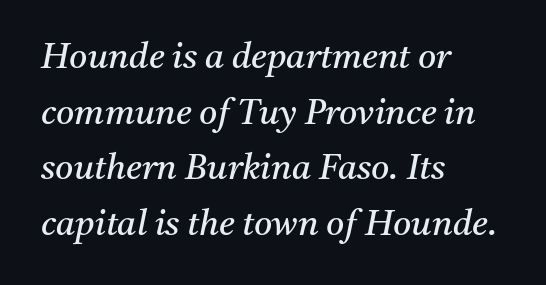
The passage shown leans; its letterforms are oblique. This reads as an unemphasized weight, regular at the heaviest. This rendering uses left alignment, leaving the right contour irregular. The letters carry serifs — small finishing strokes at the ends of their stems. Lines of text with bare space underneath. This sample keeps an unexceptional amount of space between lines.
